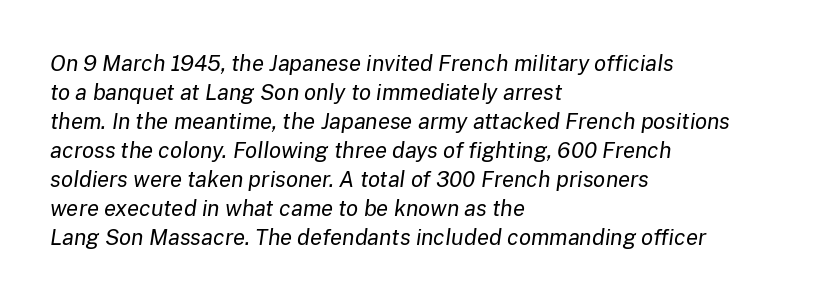
{"italic": "yes", "lean": "right", "slant_degrees": 8, "bold": "no", "underline": "no", "align": "left", "line_spacing": "normal", "line_spacing_ratio": 1.32, "letter_spacing": "normal", "letter_spacing_em": 0.0, "glyph_px": 22}
